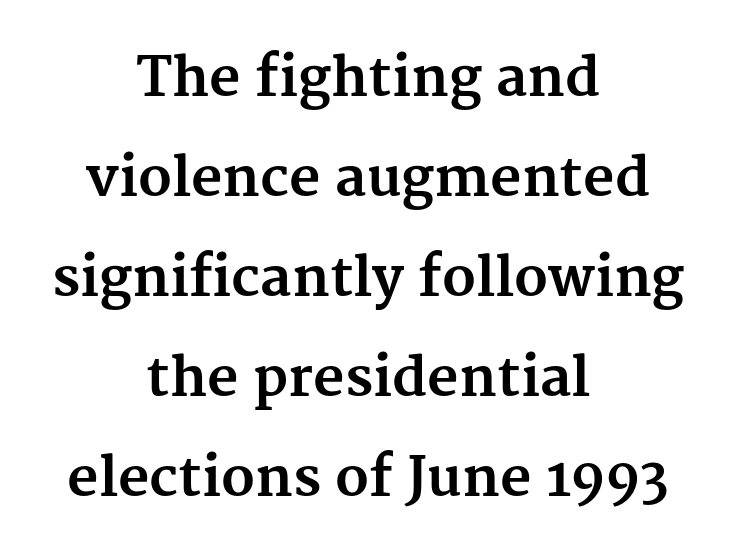
The line texture is even and compact thanks to regular tracking. Vertical strokes here are truly vertical. The rendering uses natural spacing where letterforms have individual widths. Quick note: underline off. The characters look thick and weighty, a clear bold.
